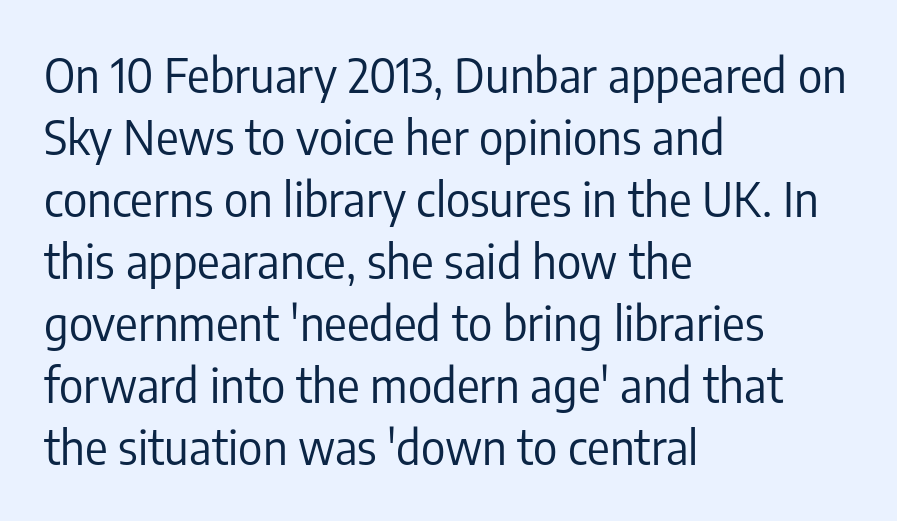
Q: Is the text bold? A: No.
Q: Is the text italic (slanted)? A: No, it is upright.
Q: Is the typeface a serif or a sans-serif typeface? A: Sans-serif.
Q: Is the text underlined? A: No.
Q: How is the paragraph aligned? A: Left-aligned.
Q: Is the spacing between letters normal or unusually wide? A: Normal.
Q: Is the spacing between lines tight, normal or loose? A: Normal.
Q: Width (condensed, normal, or wide)? A: Condensed.
Q: Stroke contrast? A: Low.
Q: x-height? A: Medium.
Q: Monospaced? A: No.
